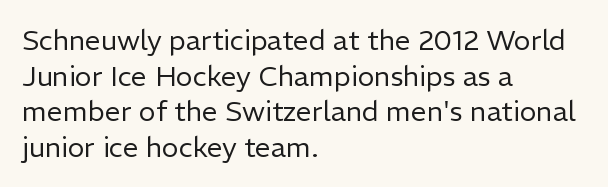
The image shows 28 px regular-weight sans-serif type, upright; set left-aligned, normal line spacing (1.27x), normal letter spacing, not underlined; low stroke contrast and a medium x-height.
